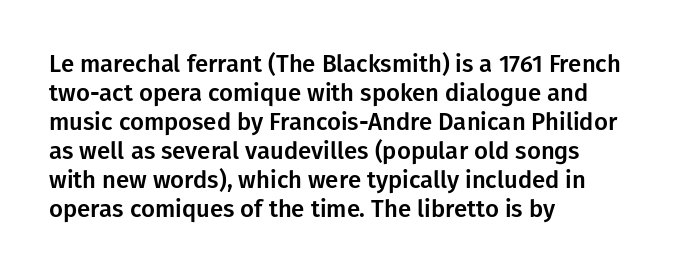
{"italic": "no", "underline": "no", "align": "left", "line_spacing_ratio": 1.21, "letter_spacing": "normal", "letter_spacing_em": 0.0, "glyph_px": 24}
